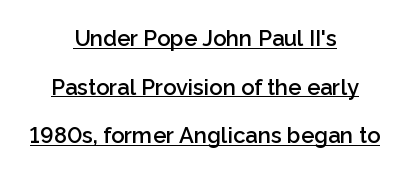
The image shows 22 px text type, upright; set centered, loose line spacing (2.21x), normal letter spacing, underlined.
